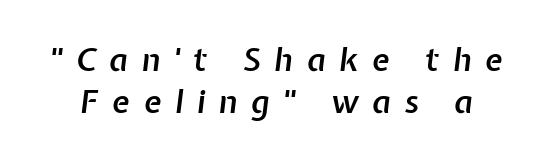
Q: Is the text bold? A: Semi-bold.
Q: Is the text italic (slanted)? A: Yes, it leans right by about 7 degrees.
Q: Is the text underlined? A: No.
Q: Is the spacing between letters normal or unusually wide? A: Unusually wide.
Q: Is the spacing between lines tight, normal or loose? A: Normal.
Q: Width (condensed, normal, or wide)? A: Normal.
Q: Stroke contrast? A: Low.
Q: x-height? A: Medium.
Q: Monospaced? A: No.
